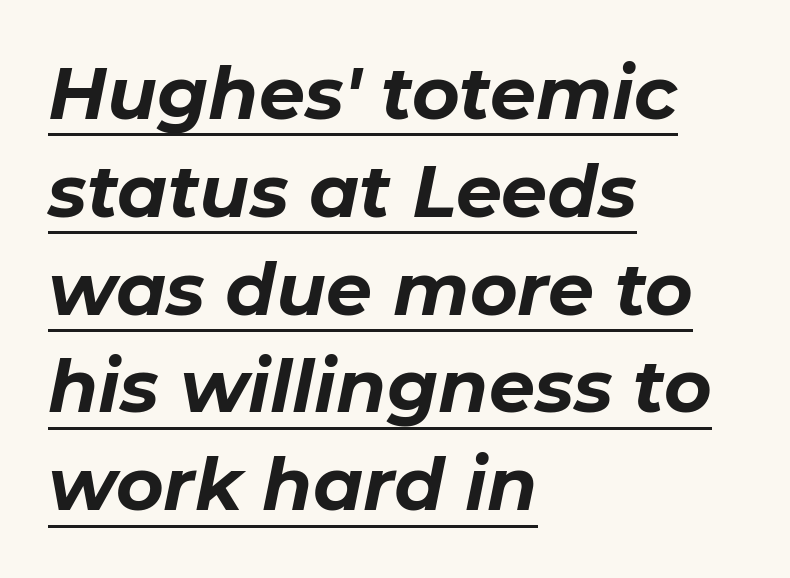
{"italic": "yes", "lean": "right", "slant_degrees": 11, "bold": "yes", "weight": "bold", "width": "normal", "stroke_contrast": "low", "x_height": "medium", "monospaced": "no", "underline": "yes", "align": "left", "line_spacing": "normal", "line_spacing_ratio": 1.34, "letter_spacing": "normal", "letter_spacing_em": 0.0, "glyph_px": 73}
